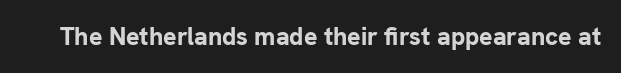
Q: Is the text bold? A: Yes.
Q: Is the text italic (slanted)? A: No, it is upright.
Q: Is the text underlined? A: No.
Q: Is the spacing between letters normal or unusually wide? A: Normal.
